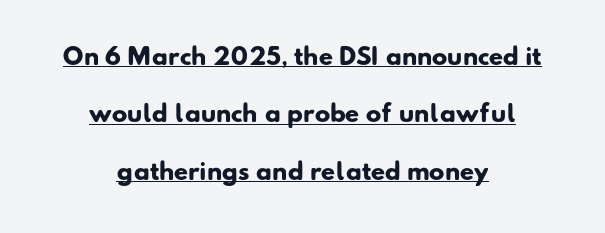
The image shows 23 px bold type; set centered, loose line spacing (2.5x), normal letter spacing, underlined.
